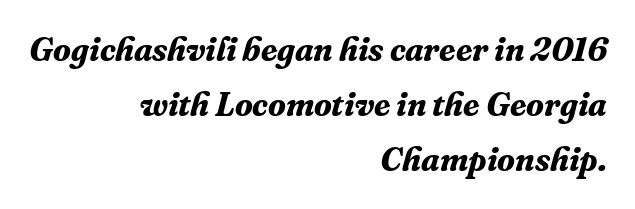
Heft: maximum for text — a bold. Typographically, this falls in the serif category. Quick note: italic. A clean baseline with only descenders dipping below it. Note the varied advance widths — an 'i' is clearly narrower than an 'm'.
